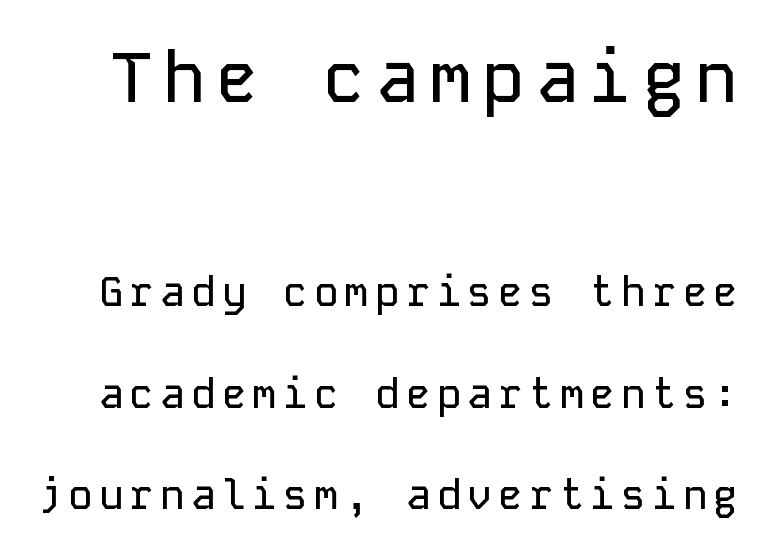
{"serif": "no", "italic": "no", "width": "normal", "stroke_contrast": "low", "x_height": "medium", "monospaced": "yes", "underline": "no", "line_spacing": "loose", "line_spacing_ratio": 2.48, "larger_block": "first", "size_ratio": 1.73, "glyph_px": 71}
